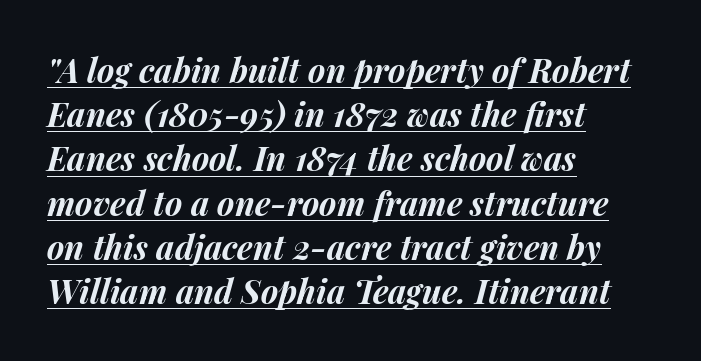
Q: Is the text bold? A: Yes.
Q: Is the text italic (slanted)? A: Yes, it leans right by about 14 degrees.
Q: Is the text underlined? A: Yes.
Q: How is the paragraph aligned? A: Left-aligned.
Q: Is the spacing between letters normal or unusually wide? A: Normal.
Q: Is the spacing between lines tight, normal or loose? A: Normal.
Q: Width (condensed, normal, or wide)? A: Normal.
Q: Stroke contrast? A: Medium.
Q: x-height? A: Medium.
Q: Monospaced? A: No.
